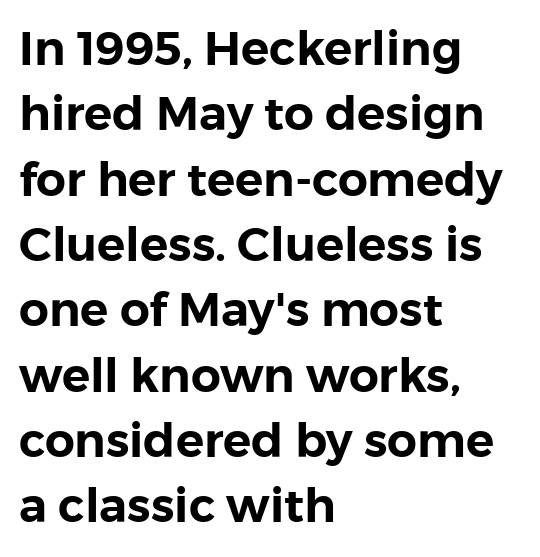
The image shows 47 px sans-serif type, upright; set left-aligned, normal line spacing (1.39x), normal letter spacing, not underlined; low stroke contrast and a medium x-height.
